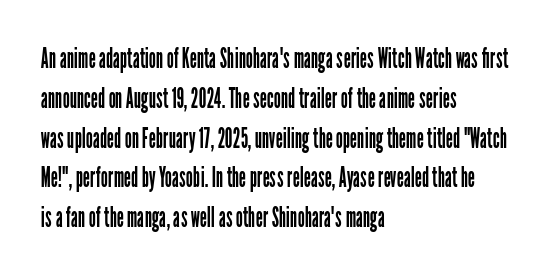
The type is set solid horizontally, with unmodified tracking. Think of a printed novel: that variable character pitch is what you see here. Summary of vertical rhythm: regular, with standard interline spacing. The passage shown is typeset with a sans-serif family.
